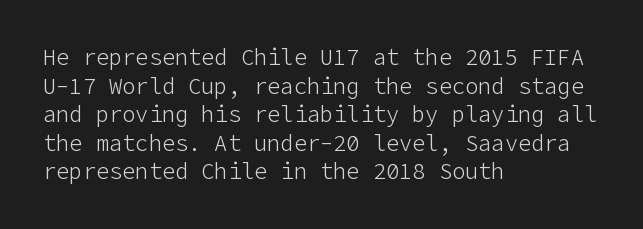
Q: Is the text bold? A: No.
Q: Is the text italic (slanted)? A: No, it is upright.
Q: Is the text underlined? A: No.
Q: How is the paragraph aligned? A: Left-aligned.
Q: Is the spacing between letters normal or unusually wide? A: Normal.
Q: Is the spacing between lines tight, normal or loose? A: Normal.
